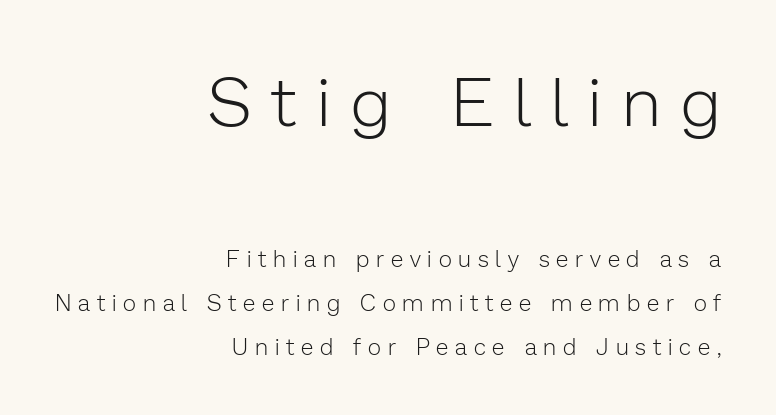
{"serif": "no", "italic": "no", "bold": "no", "weight": "light", "width": "normal", "stroke_contrast": "low", "x_height": "medium", "monospaced": "no", "underline": "no", "align": "right", "line_spacing": "loose", "line_spacing_ratio": 1.92, "letter_spacing": "wide", "letter_spacing_em": 0.3, "larger_block": "first", "size_ratio": 3.0, "glyph_px": 69}
